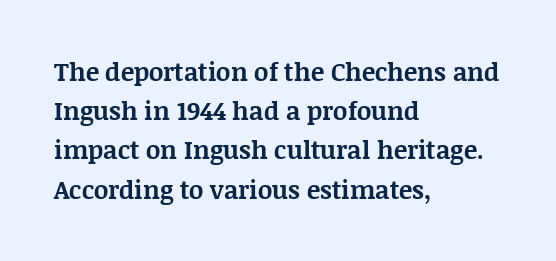
Q: Is the text bold? A: Yes.
Q: Is the text italic (slanted)? A: No, it is upright.
Q: Is the text underlined? A: No.
Q: How is the paragraph aligned? A: Left-aligned.
Q: Is the spacing between letters normal or unusually wide? A: Normal.
Q: Is the spacing between lines tight, normal or loose? A: Normal.
